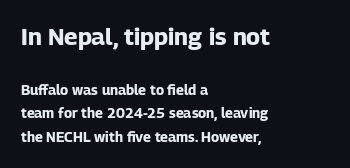
Q: Is the text bold? A: Yes.
Q: Is the text italic (slanted)? A: No, it is upright.
Q: Is the text underlined? A: No.
Q: How is the paragraph aligned? A: Left-aligned.
Q: Is the spacing between letters normal or unusually wide? A: Normal.
Q: Is the spacing between lines tight, normal or loose? A: Normal.
Q: Which block of text is set in a larger size, the first (top) or the second (bottom)? A: The first (top) one.
